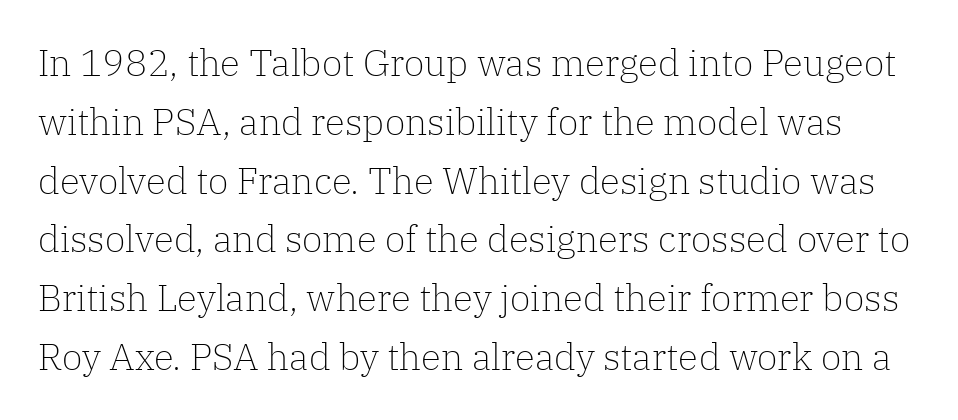
The image shows 37 px light serif type, upright; set normal line spacing (1.59x), normal letter spacing, not underlined; low stroke contrast and a medium x-height.
